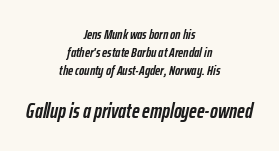
Line spacing here is normal. The font's italic variant was chosen for this text. A bare baseline throughout the passage. Default kerning and tracking; the words read as compact shapes. Is the lower block the larger one? Yes — the lower block carries the bigger type.
